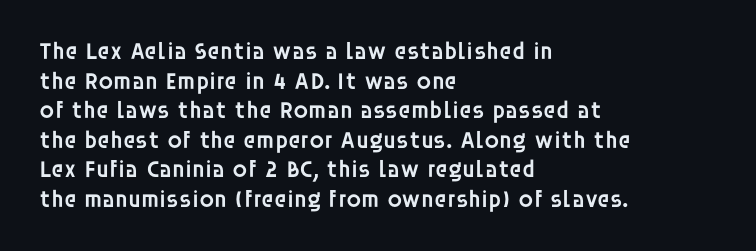
The image shows 24 px text type, upright; set left-aligned, line spacing 1.23x, normal letter spacing, not underlined.
